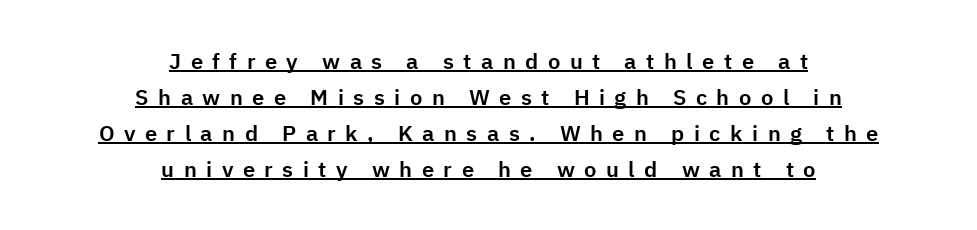
Q: Is the text italic (slanted)? A: No, it is upright.
Q: Is the text underlined? A: Yes.
Q: How is the paragraph aligned? A: Centered.
Q: Is the spacing between letters normal or unusually wide? A: Unusually wide.
Q: Is the spacing between lines tight, normal or loose? A: Normal.
